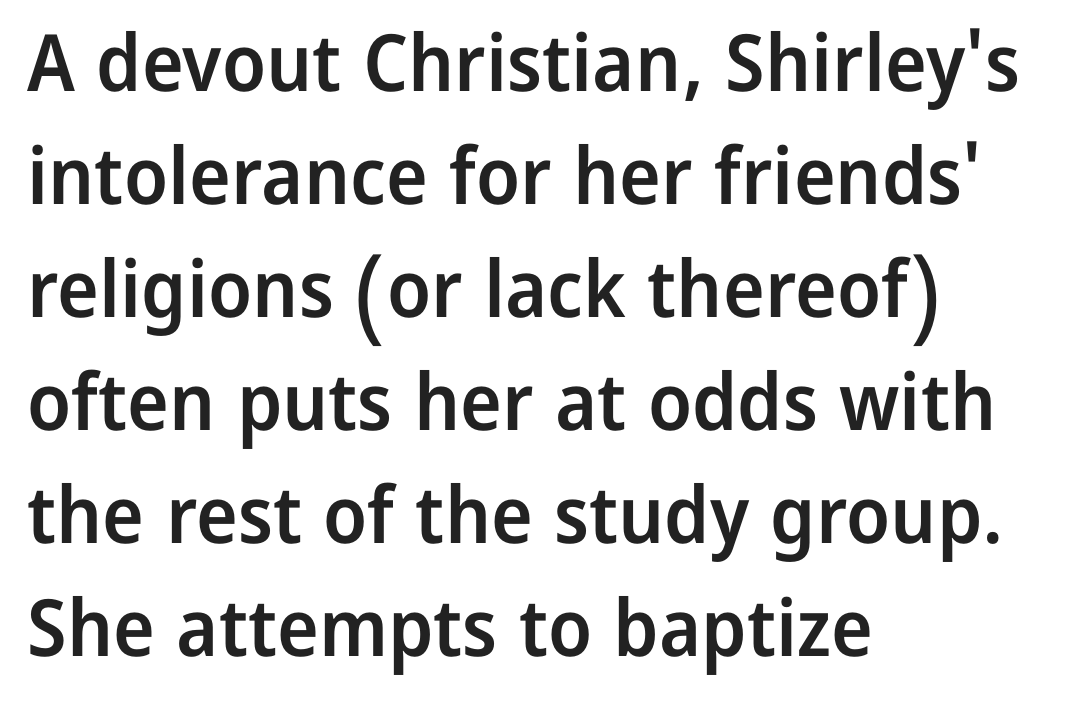
Q: Is the text bold? A: Semi-bold.
Q: Is the text italic (slanted)? A: No, it is upright.
Q: Is the typeface a serif or a sans-serif typeface? A: Sans-serif.
Q: Is the text underlined? A: No.
Q: How is the paragraph aligned? A: Left-aligned.
Q: Is the spacing between letters normal or unusually wide? A: Normal.
Q: Is the spacing between lines tight, normal or loose? A: Normal.
Q: Width (condensed, normal, or wide)? A: Normal.
Q: Stroke contrast? A: Low.
Q: x-height? A: Medium.
Q: Monospaced? A: No.
